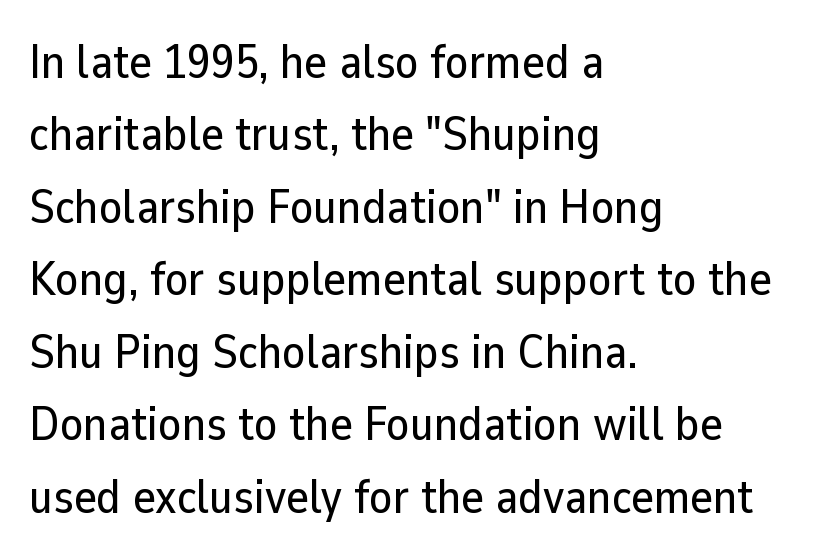
{"serif": "no", "italic": "no", "width": "normal", "stroke_contrast": "low", "x_height": "medium", "monospaced": "no", "underline": "no", "align": "left", "line_spacing": "normal", "line_spacing_ratio": 1.51, "letter_spacing": "normal", "letter_spacing_em": 0.0, "glyph_px": 48}
